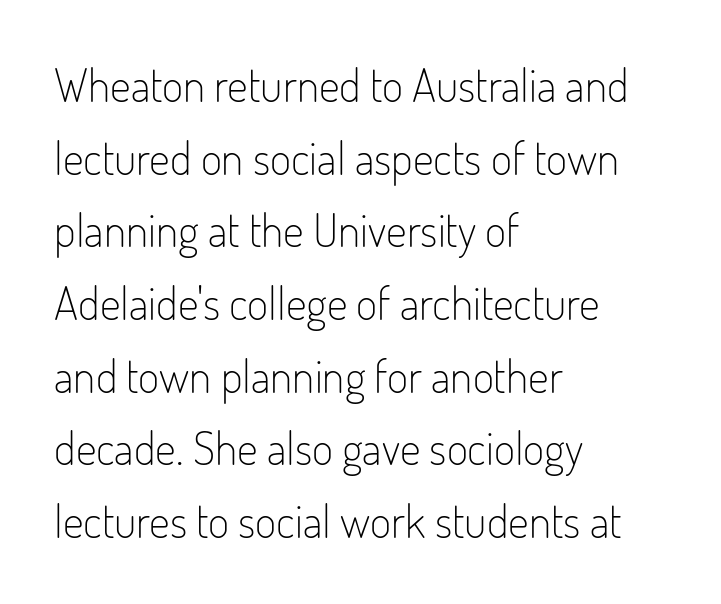
{"serif": "no", "italic": "no", "bold": "no", "weight": "light", "width": "condensed", "stroke_contrast": "low", "x_height": "small", "monospaced": "no", "underline": "no", "align": "left", "line_spacing": "normal", "line_spacing_ratio": 1.58, "letter_spacing": "normal", "letter_spacing_em": 0.0, "glyph_px": 46}
